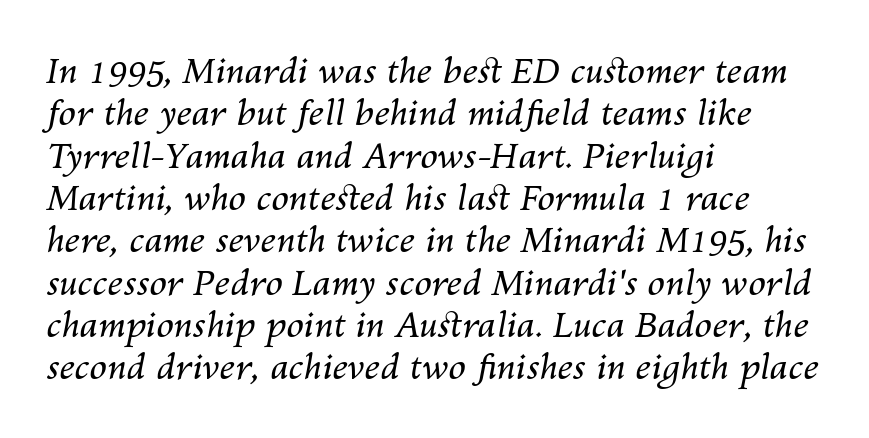
{"italic": "yes", "lean": "right", "slant_degrees": 10, "bold": "no", "weight": "regular", "width": "normal", "stroke_contrast": "medium", "x_height": "medium", "monospaced": "no", "underline": "no", "align": "left", "line_spacing_ratio": 1.21, "letter_spacing": "normal", "letter_spacing_em": 0.0, "glyph_px": 35}
